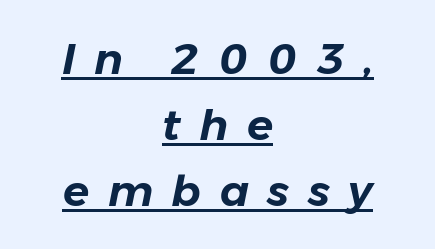
Q: Is the text italic (slanted)? A: Yes, it leans right by about 11 degrees.
Q: Is the text underlined? A: Yes.
Q: How is the paragraph aligned? A: Centered.
Q: Is the spacing between letters normal or unusually wide? A: Unusually wide.
Q: Is the spacing between lines tight, normal or loose? A: Normal.
Q: Width (condensed, normal, or wide)? A: Normal.
Q: Stroke contrast? A: Low.
Q: x-height? A: Medium.
Q: Monospaced? A: No.
